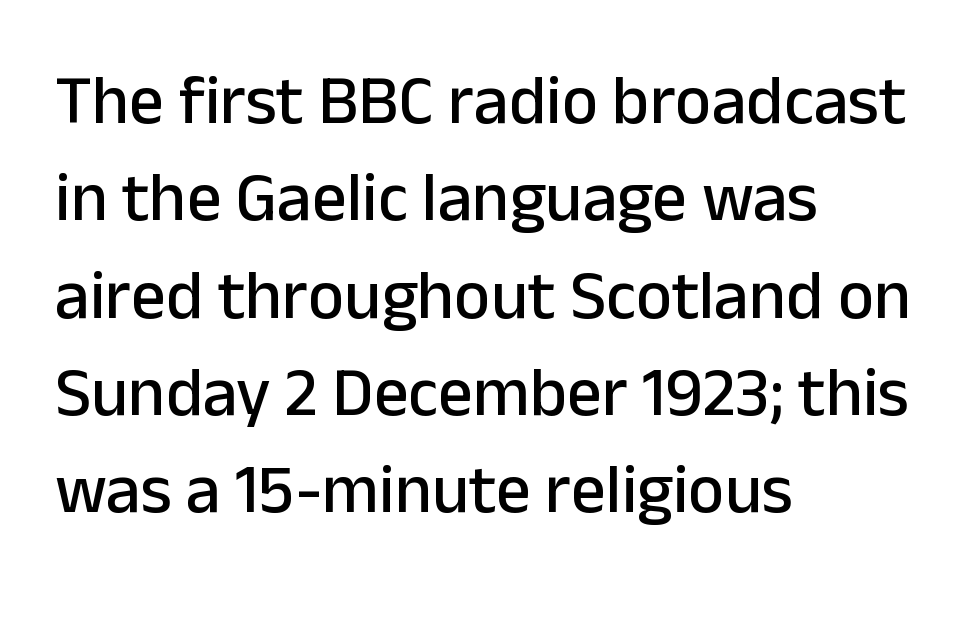
The image shows 69 px sans-serif type, upright; set left-aligned, normal line spacing (1.41x), normal letter spacing, not underlined; low stroke contrast and a medium x-height.
